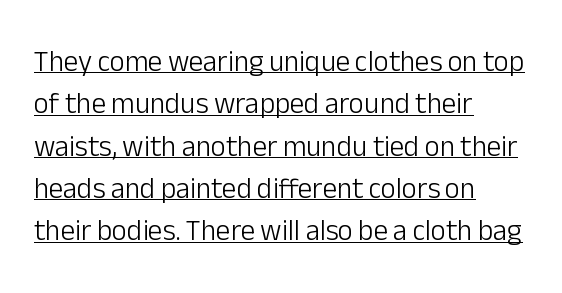
The image shows 29 px light sans-serif type, upright; set left-aligned, normal line spacing (1.46x), normal letter spacing, underlined; low stroke contrast and a medium x-height.
